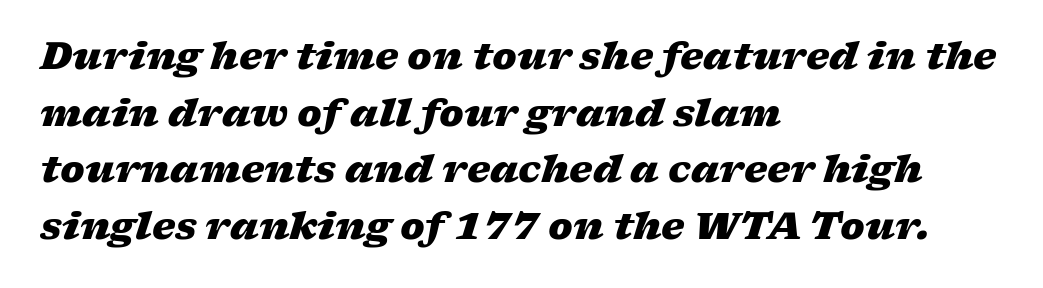
The image shows 37 px heavy, wide type, italic (leaning right); set left-aligned, normal line spacing (1.53x), normal letter spacing, not underlined; low stroke contrast and a medium x-height.
